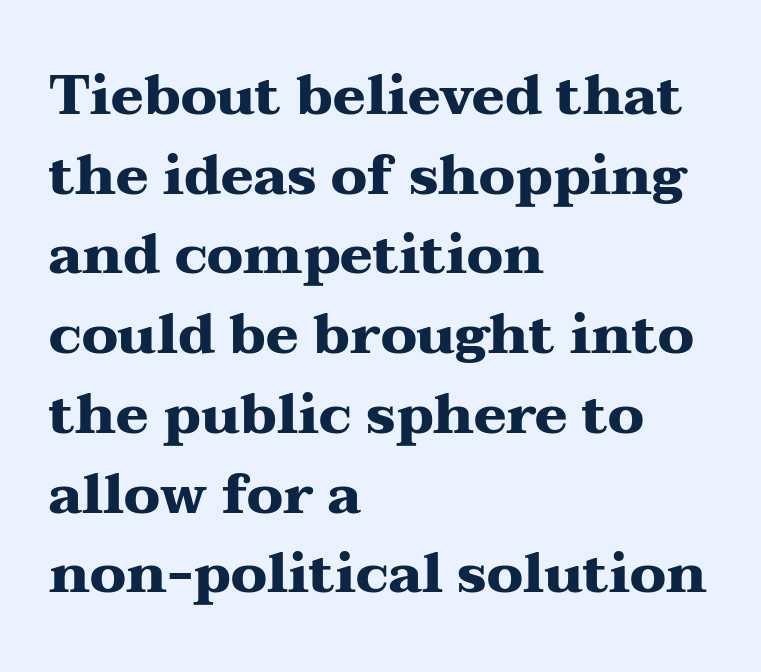
{"serif": "yes", "italic": "no", "bold": "yes", "weight": "heavy", "width": "wide", "stroke_contrast": "medium", "x_height": "medium", "monospaced": "no", "underline": "no", "align": "left", "line_spacing": "normal", "line_spacing_ratio": 1.45, "letter_spacing": "normal", "letter_spacing_em": 0.0, "glyph_px": 55}
